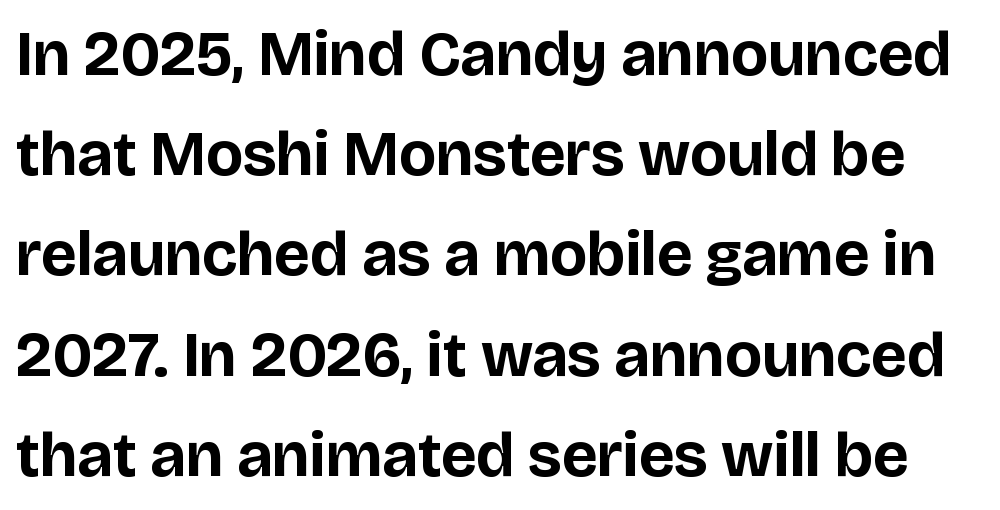
The image shows 63 px bold sans-serif type, upright; set normal line spacing (1.59x), normal letter spacing, not underlined; low stroke contrast and a large x-height.
